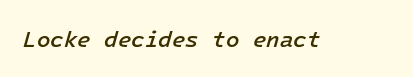
The image shows 22 px text type, italic (leaning right); set normal letter spacing, not underlined.
